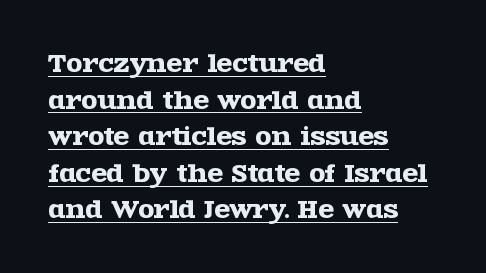
Q: Is the text italic (slanted)? A: No, it is upright.
Q: Is the text underlined? A: Yes.
Q: How is the paragraph aligned? A: Left-aligned.
Q: Is the spacing between letters normal or unusually wide? A: Normal.
Q: Is the spacing between lines tight, normal or loose? A: Normal.
